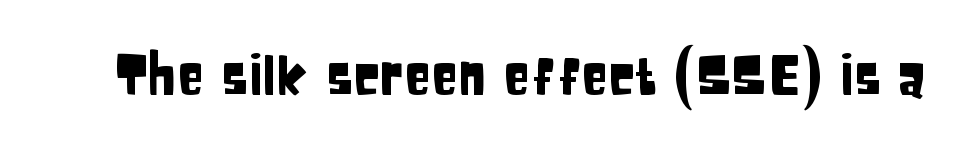
Q: Is the text italic (slanted)? A: No, it is upright.
Q: Is the typeface a serif or a sans-serif typeface? A: Sans-serif.
Q: Is the text underlined? A: No.
Q: Is the spacing between letters normal or unusually wide? A: Normal.
Q: Width (condensed, normal, or wide)? A: Condensed.
Q: Stroke contrast? A: Low.
Q: x-height? A: Large.
Q: Monospaced? A: No.
